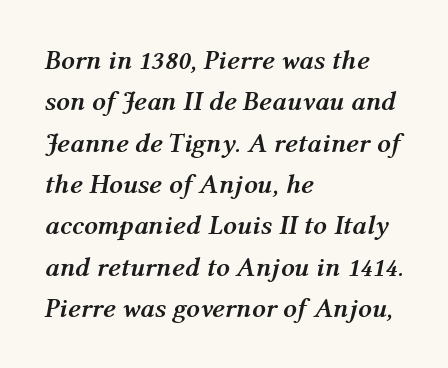
{"italic": "yes", "lean": "right", "slant_degrees": 12, "bold": "yes", "underline": "no", "align": "left", "line_spacing": "normal", "line_spacing_ratio": 1.53, "letter_spacing": "normal", "letter_spacing_em": 0.0, "glyph_px": 27}
